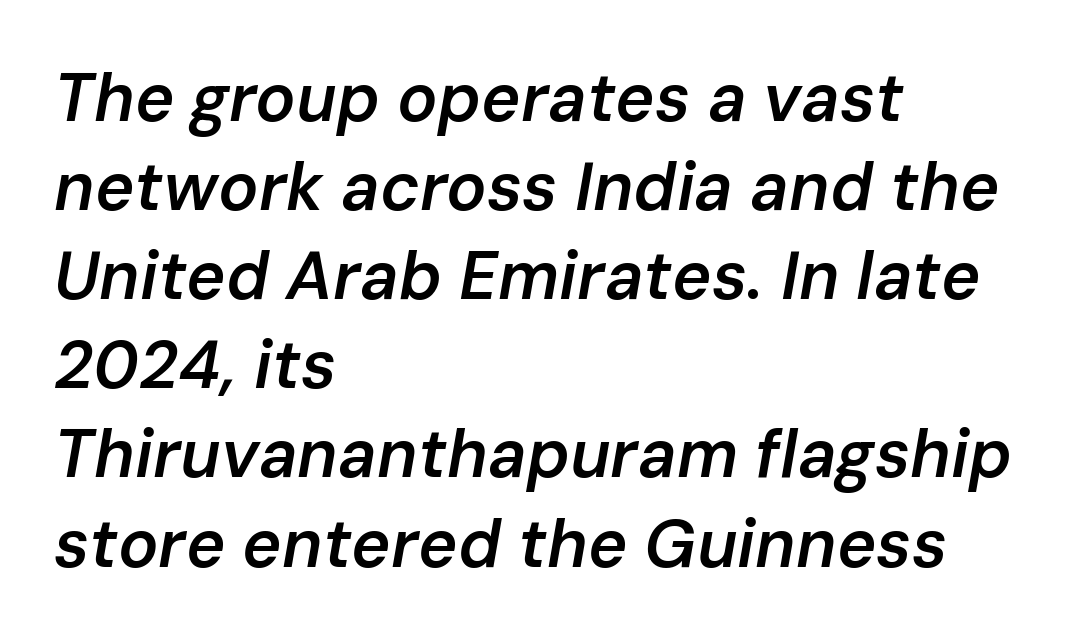
A student would call this left alignment; a typographer would say flush left, rag right. The horizontal fit of the characters is conventional and even. The lettering tilts uniformly, giving the passage an italic look. Whoever set this chose a conventional vertical rhythm. This rendering features lettering with no underline. A fair bit of extra ink — the face is semibold, not bold.
